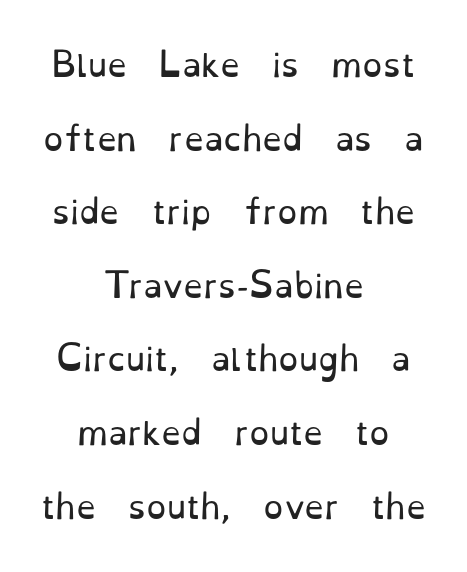
The image shows 32 px regular-weight type, upright; set centered, loose line spacing (2.3x), normal letter spacing, not underlined; low stroke contrast and a small x-height.
